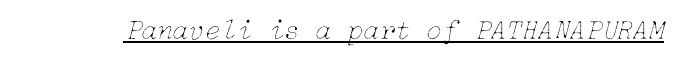
Stroke thickness stays within the range of a standard reading face or lighter. The lettering is marked with a stroke running underneath it. The text carries the slant typical of an italic or oblique font. Between one letter and the next there's only the usual sliver of space.
